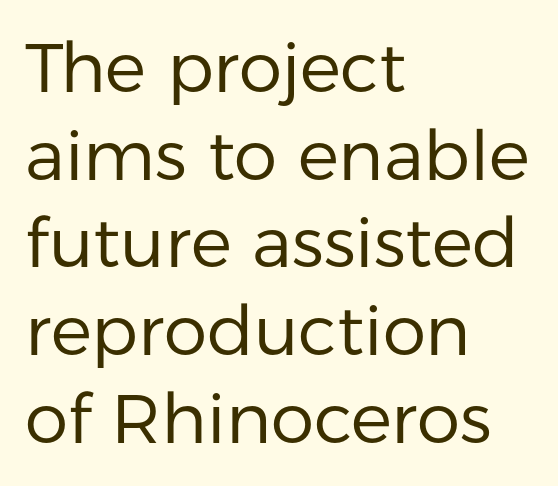
Q: Is the text bold? A: No.
Q: Is the text italic (slanted)? A: No, it is upright.
Q: Is the typeface a serif or a sans-serif typeface? A: Sans-serif.
Q: Is the text underlined? A: No.
Q: How is the paragraph aligned? A: Left-aligned.
Q: Is the spacing between letters normal or unusually wide? A: Normal.
Q: Is the spacing between lines tight, normal or loose? A: Normal.
Q: Width (condensed, normal, or wide)? A: Normal.
Q: Stroke contrast? A: Low.
Q: x-height? A: Medium.
Q: Monospaced? A: No.
